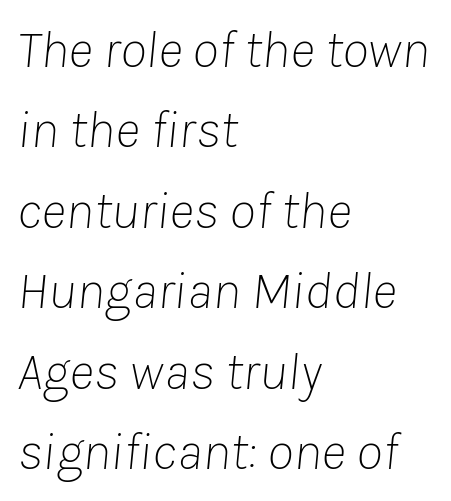
Q: Is the text bold? A: No.
Q: Is the text italic (slanted)? A: Yes, it leans right by about 8 degrees.
Q: Is the text underlined? A: No.
Q: How is the paragraph aligned? A: Left-aligned.
Q: Is the spacing between letters normal or unusually wide? A: Normal.
Q: Is the spacing between lines tight, normal or loose? A: Normal.
Q: Width (condensed, normal, or wide)? A: Normal.
Q: Stroke contrast? A: Low.
Q: x-height? A: Medium.
Q: Monospaced? A: No.
